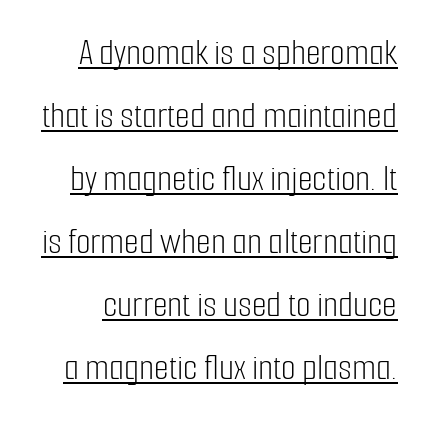
{"serif": "no", "italic": "no", "bold": "no", "weight": "light", "width": "condensed", "stroke_contrast": "low", "x_height": "medium", "monospaced": "no", "underline": "yes", "line_spacing": "normal", "line_spacing_ratio": 1.66, "letter_spacing": "normal", "letter_spacing_em": 0.0, "glyph_px": 38}
